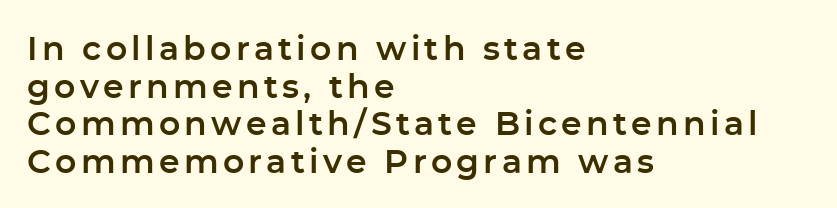
{"serif": "no", "italic": "no", "width": "normal", "stroke_contrast": "low", "x_height": "medium", "monospaced": "no", "underline": "no", "align": "left", "line_spacing": "tight", "line_spacing_ratio": 1.14, "glyph_px": 33}
